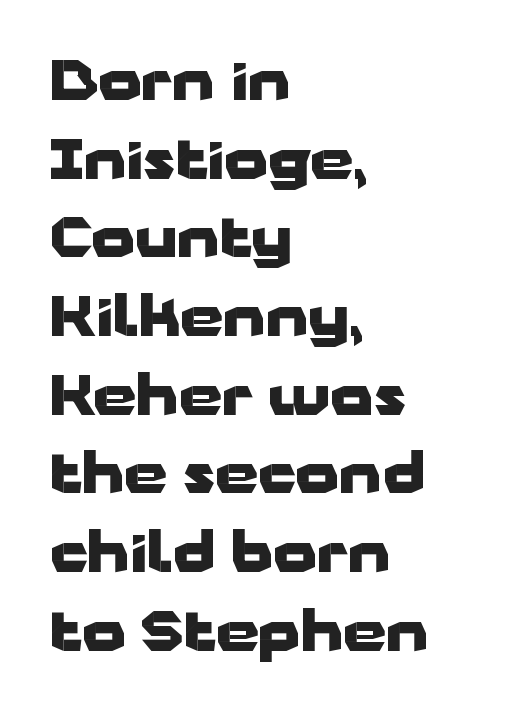
Typeset ragged right — the left edge is the straight one. This rendering features lettering with no underline. How are the letters spaced? Ordinarily, with no added tracking. The glyphs have the mass of a bold cut.
